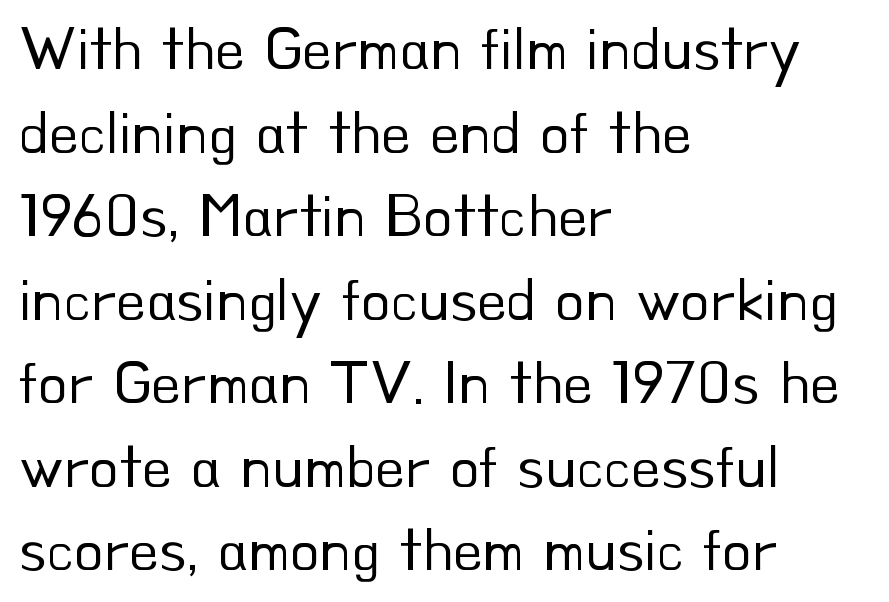
Character widths vary here, with narrow letters taking less room than wide ones. Each stroke keeps to a modest, everyday thickness or less. The font family rendered here belongs to the sans-serif group. The typesetter chose a ragged-right arrangement here. Nope, not italic — everything's standing straight.
